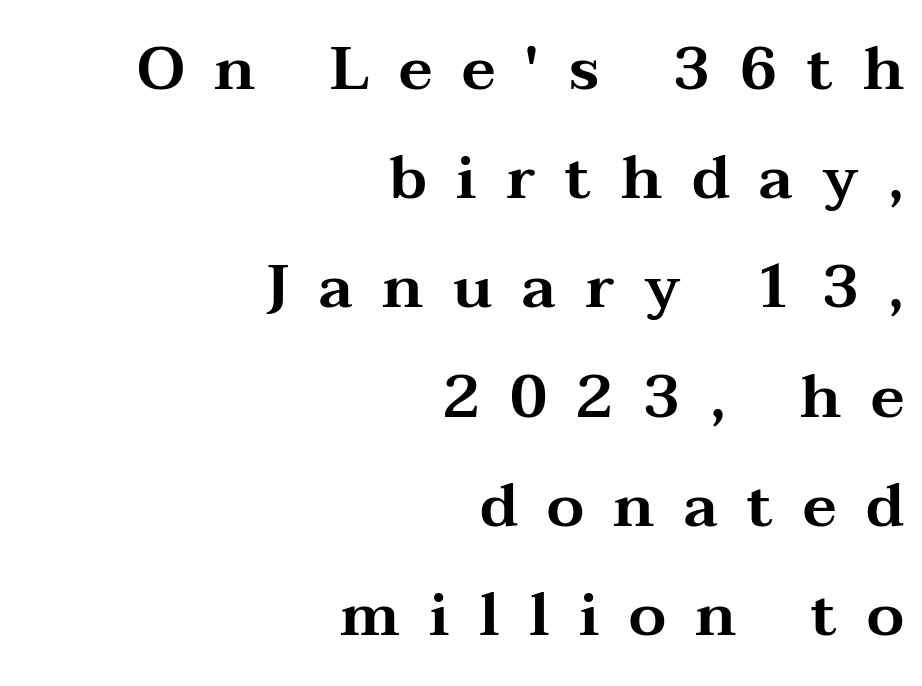
The image shows 60 px wide serif type, upright; set right-aligned, line spacing 1.82x, unusually wide letter spacing (+0.49 em), not underlined; medium stroke contrast and a medium x-height.
